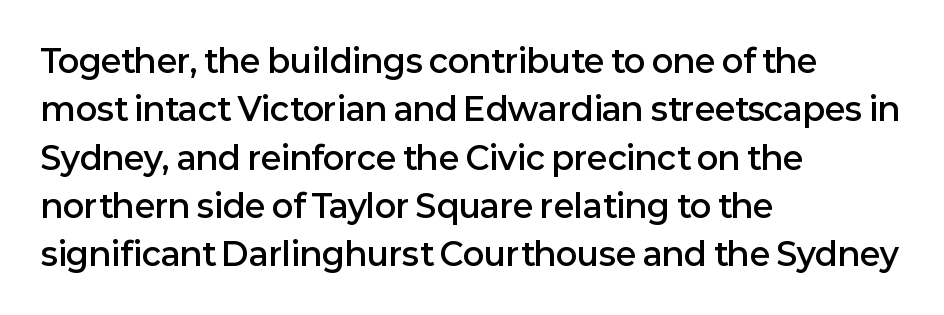
Q: Is the text bold? A: Semi-bold.
Q: Is the text italic (slanted)? A: No, it is upright.
Q: Is the typeface a serif or a sans-serif typeface? A: Sans-serif.
Q: Is the text underlined? A: No.
Q: How is the paragraph aligned? A: Left-aligned.
Q: Is the spacing between letters normal or unusually wide? A: Normal.
Q: Is the spacing between lines tight, normal or loose? A: Normal.
Q: Width (condensed, normal, or wide)? A: Normal.
Q: Stroke contrast? A: Low.
Q: x-height? A: Medium.
Q: Monospaced? A: No.
